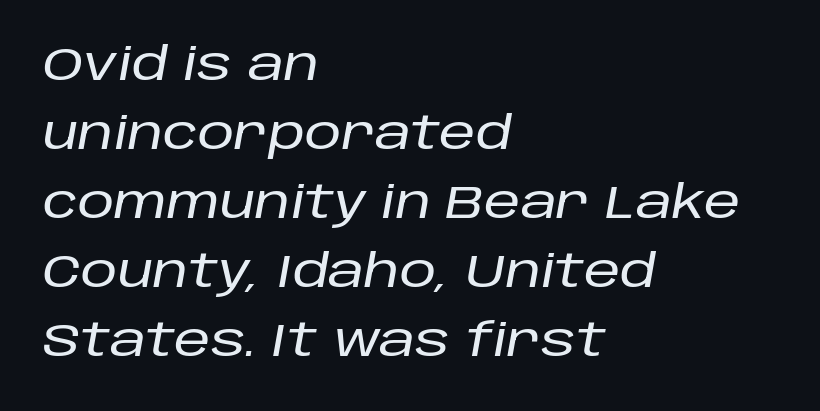
Q: Is the text italic (slanted)? A: Yes, it leans right by about 10 degrees.
Q: Is the text underlined? A: No.
Q: How is the paragraph aligned? A: Left-aligned.
Q: Is the spacing between letters normal or unusually wide? A: Normal.
Q: Is the spacing between lines tight, normal or loose? A: Normal.
Q: Width (condensed, normal, or wide)? A: Normal.
Q: Stroke contrast? A: Low.
Q: x-height? A: Large.
Q: Monospaced? A: No.
